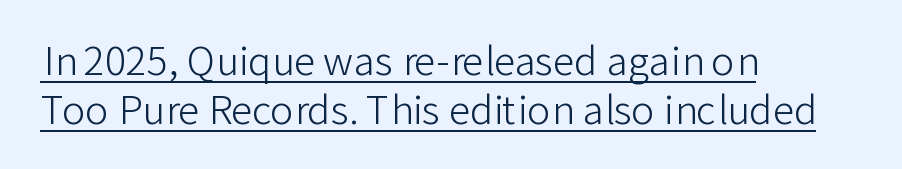
The rendering uses natural spacing where letterforms have individual widths. The lines sit at an ordinary, default distance from one another. In terms of letterform style, serifs are entirely absent. Default kerning and tracking; the words read as compact shapes. Decoration check: the copy is underlined.
